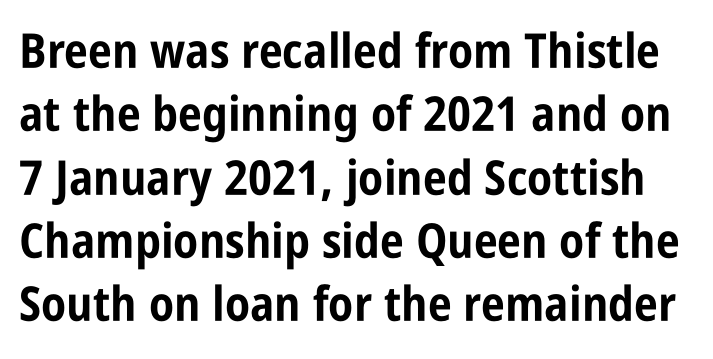
The glyphs in this specimen are sans serif. Words float on clear page, feet unadorned. Here the designer chose a conventional face with non-uniform glyph widths. Plenty of ink on the page — the face is bold. The lettering stays uniformly vertical, giving the passage a roman look. Horizontal bands of white between lines are of average thickness.
